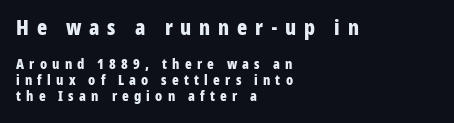
{"italic": "no", "bold": "yes", "underline": "no", "align": "left", "line_spacing": "tight", "line_spacing_ratio": 1.12, "letter_spacing": "wide", "letter_spacing_em": 0.37, "larger_block": "first", "size_ratio": 1.5, "glyph_px": 21}
